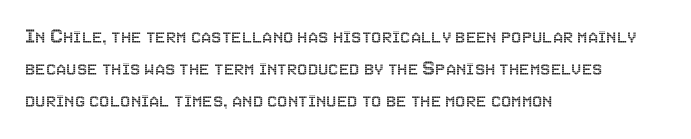
Q: Is the text italic (slanted)? A: No, it is upright.
Q: Is the text underlined? A: No.
Q: How is the paragraph aligned? A: Left-aligned.
Q: Is the spacing between letters normal or unusually wide? A: Normal.
Q: Is the spacing between lines tight, normal or loose? A: Normal.
